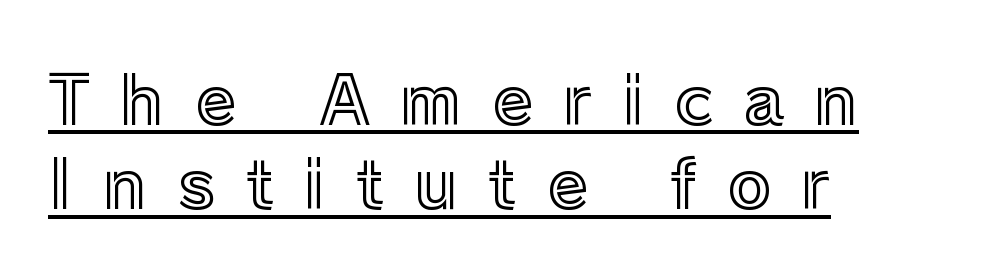
One glance says typical: line gaps are just what's usual. Observe the wide spacing: letters keep a clear distance from each other. Ordinary non-slanted type is in use. The ragged edge is on the right, which tells us the setting is flush left. Compared with undecorated copy, this sample adds a rule below the words. These lines are rendered in a variable-pitch font.
